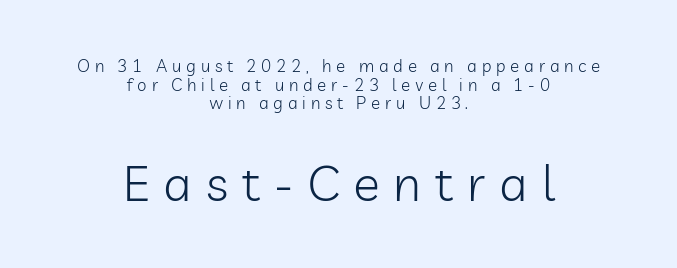
{"serif": "no", "italic": "no", "bold": "no", "weight": "light", "width": "normal", "stroke_contrast": "low", "x_height": "medium", "monospaced": "no", "underline": "no", "align": "center", "line_spacing": "tight", "line_spacing_ratio": 1.09, "letter_spacing": "wide", "letter_spacing_em": 0.28, "larger_block": "second", "size_ratio": 2.94, "glyph_px": 50}
